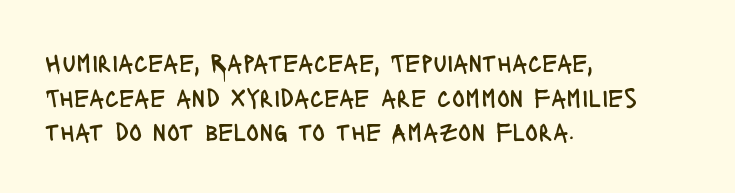
Q: Is the text bold? A: No.
Q: Is the text italic (slanted)? A: No, it is upright.
Q: Is the text underlined? A: No.
Q: How is the paragraph aligned? A: Left-aligned.
Q: Is the spacing between letters normal or unusually wide? A: Normal.
Q: Is the spacing between lines tight, normal or loose? A: Normal.
